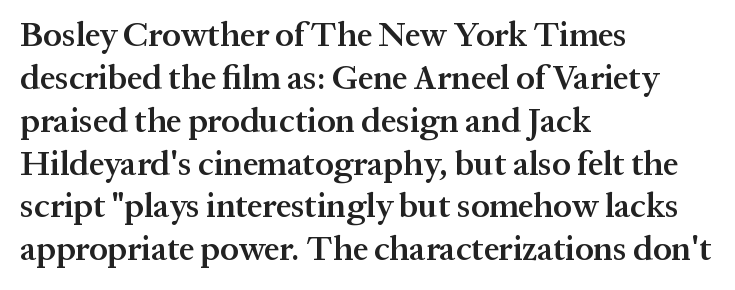
{"serif": "yes", "italic": "no", "bold": "semi", "weight": "semibold", "width": "normal", "stroke_contrast": "medium", "x_height": "medium", "monospaced": "no", "underline": "no", "align": "left", "line_spacing": "normal", "line_spacing_ratio": 1.26, "letter_spacing": "normal", "letter_spacing_em": 0.0, "glyph_px": 34}
